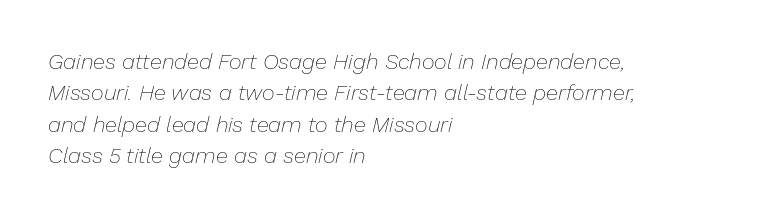
{"italic": "yes", "lean": "right", "slant_degrees": 13, "bold": "no", "underline": "no", "align": "left", "line_spacing": "normal", "line_spacing_ratio": 1.43, "letter_spacing": "normal", "letter_spacing_em": 0.0, "glyph_px": 22}
